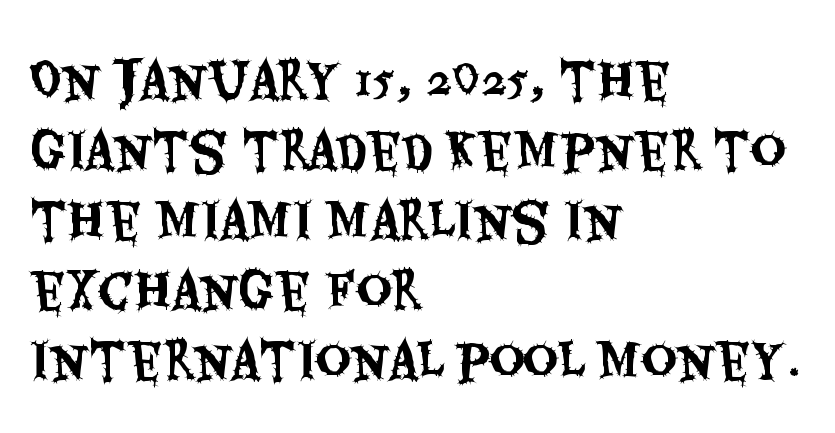
Default kerning and tracking; the words read as compact shapes. Spacing verdict: proportional, widths tailored to each character. Successive baselines arrive at the customary interval. The specimen reads as upright at a glance. The space beneath each line is pristine and unruled. Classification — sans serif.
